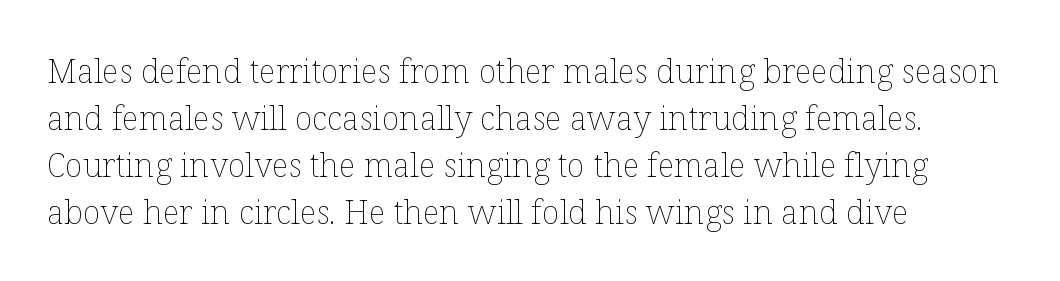
The line texture is even and compact thanks to regular tracking. The letterforms sit at book weight or below. Normally led — the rows are evenly, conventionally spaced. Underline: absent.
